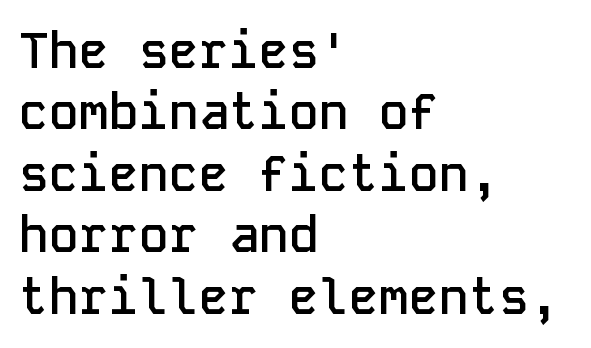
These lines keep a tight, regular rhythm from letter to letter. A student would call this left alignment; a typographer would say flush left, rag right. Looks like terminal output: every glyph gets an equal slot. Typesetter's note: demi weight, one step under bold.
